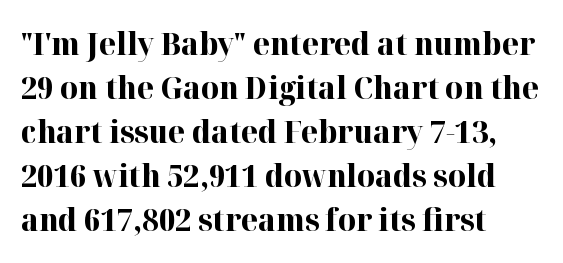
Nobody drew a line under any word here. Spacing verdict: proportional, widths tailored to each character. Caption: standard tracking, unaltered. The compositor pushed each line to the left boundary. The type sits square on the baseline with zero lean. The face used here has the dense, thick strokes of a bold.
